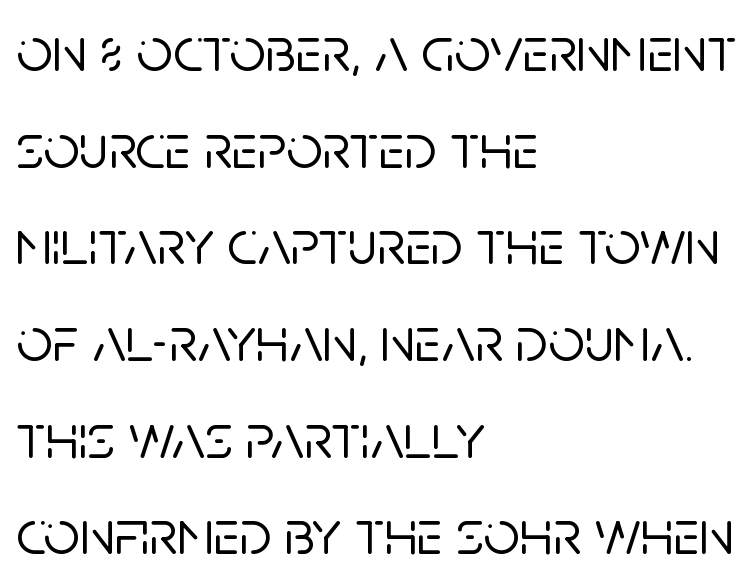
The image shows 64 px sans-serif type, upright; set left-aligned, normal line spacing (1.51x), normal letter spacing, not underlined; low stroke contrast and a large x-height.
